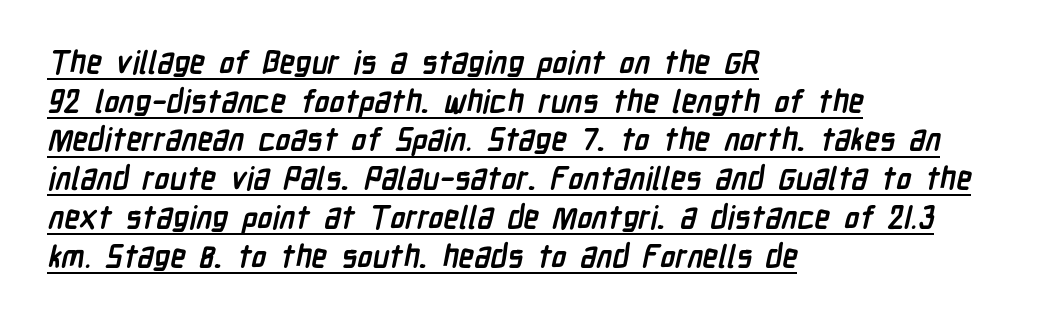
The image shows 31 px semibold, condensed sans-serif type; set left-aligned, normal line spacing (1.25x), normal letter spacing, underlined; low stroke contrast and a medium x-height.
